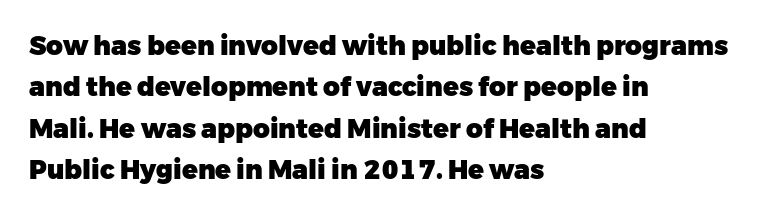
Q: Is the text bold? A: Yes.
Q: Is the text italic (slanted)? A: No, it is upright.
Q: Is the text underlined? A: No.
Q: How is the paragraph aligned? A: Left-aligned.
Q: Is the spacing between letters normal or unusually wide? A: Normal.
Q: Is the spacing between lines tight, normal or loose? A: Normal.
